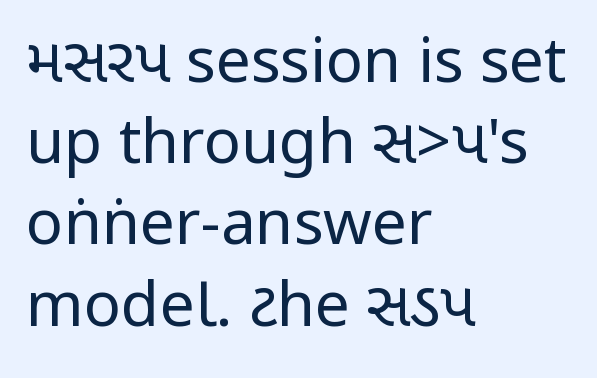
{"serif": "no", "italic": "no", "bold": "no", "weight": "regular", "width": "condensed", "stroke_contrast": "low", "underline": "no", "align": "left", "line_spacing": "normal", "line_spacing_ratio": 1.31, "letter_spacing": "normal", "letter_spacing_em": 0.0, "glyph_px": 62}
